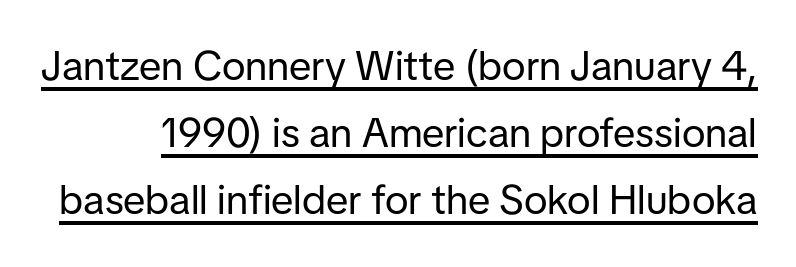
{"serif": "no", "italic": "no", "bold": "no", "weight": "regular", "width": "normal", "stroke_contrast": "low", "x_height": "medium", "monospaced": "no", "underline": "yes", "line_spacing": "normal", "line_spacing_ratio": 1.64, "letter_spacing": "normal", "letter_spacing_em": 0.0, "glyph_px": 41}
